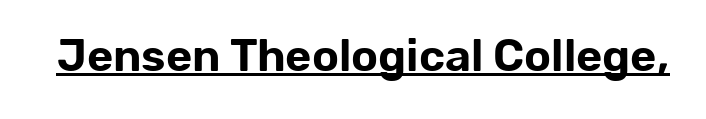
The face used here appears with an underline applied. This is roman type, the default non-slanted kind. Check where the strokes stop: nothing finishes them off — pure sans. Compared with typical body copy, the letter spacing here is the same. Looks like regular typesetting: each glyph gets only the width it needs.
